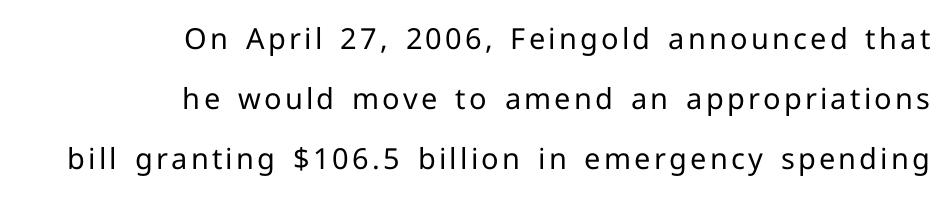
The strokes are not fattened; the text isn't bold. Upright lettering throughout. Descenders hang freely into open space. Students, observe: this is what heavily led, spacious text looks like. If you drew a ruler down the right edge, every line would touch it.
